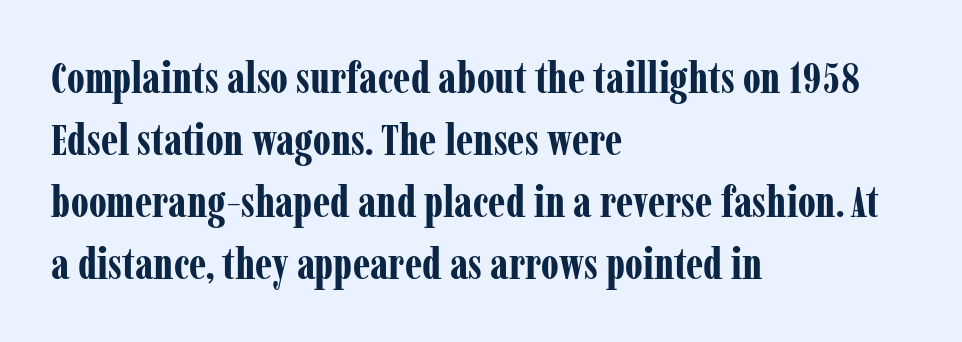
{"serif": "yes", "italic": "no", "bold": "yes", "weight": "bold", "width": "condensed", "stroke_contrast": "low", "x_height": "medium", "monospaced": "no", "underline": "no", "align": "left", "line_spacing": "normal", "line_spacing_ratio": 1.41, "letter_spacing": "normal", "letter_spacing_em": 0.0, "glyph_px": 44}
